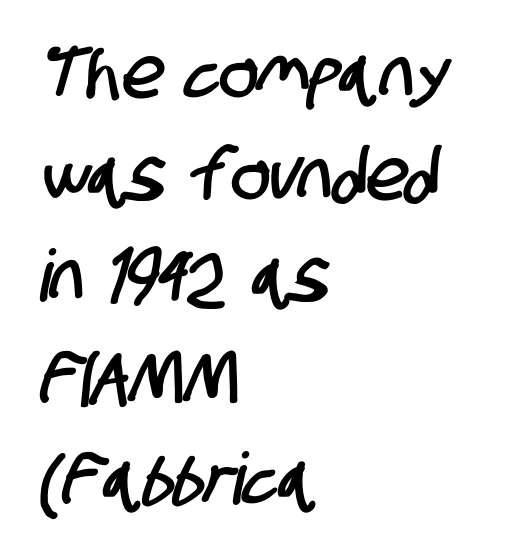
{"serif": "no", "width": "condensed", "stroke_contrast": "low", "x_height": "large", "monospaced": "no", "underline": "no", "align": "left", "line_spacing": "normal", "line_spacing_ratio": 1.41, "letter_spacing": "normal", "letter_spacing_em": 0.0, "glyph_px": 72}
